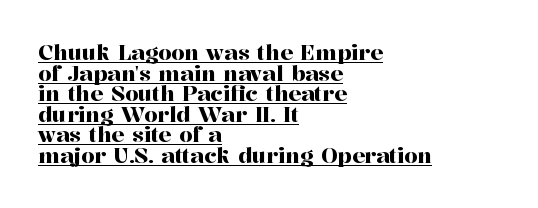
These lines huddle together more closely than default settings would place them. In designer terms, the underline attribute is active on this setting. Layout note: lines flush left. Spacing between characters is what you'd get straight out of the box. Style check: upright.
